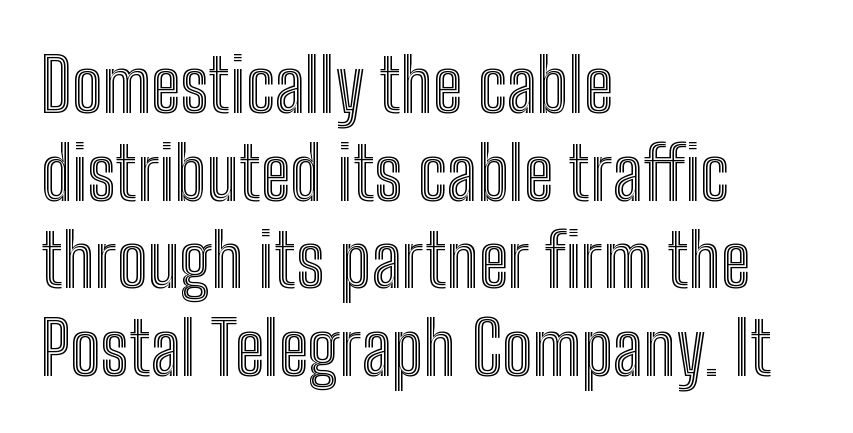
The image shows 73 px condensed type, upright; set left-aligned, line spacing 1.2x, normal letter spacing, not underlined; a medium x-height.
